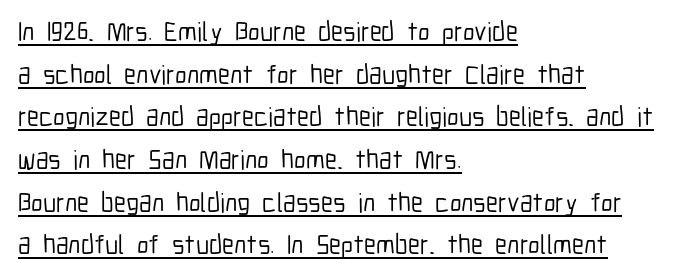
This sample keeps an unexceptional amount of space between lines. A classic flush-left, rag-right setting is used for this passage. If you drew a line through each stem, it would be perfectly vertical. The gaps between neighbouring characters are ordinary and unremarkable. Emphasis is given by a line drawn under the lettering.
